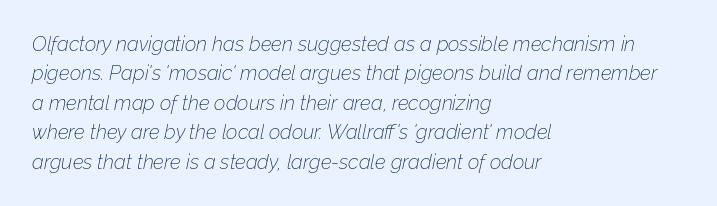
The image shows 20 px text type, italic (leaning right); set left-aligned, normal line spacing (1.47x), normal letter spacing, not underlined.
